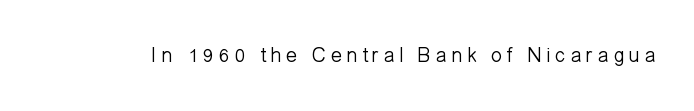
The image shows 21 px text type, upright; set unusually wide letter spacing (+0.2 em), not underlined.
